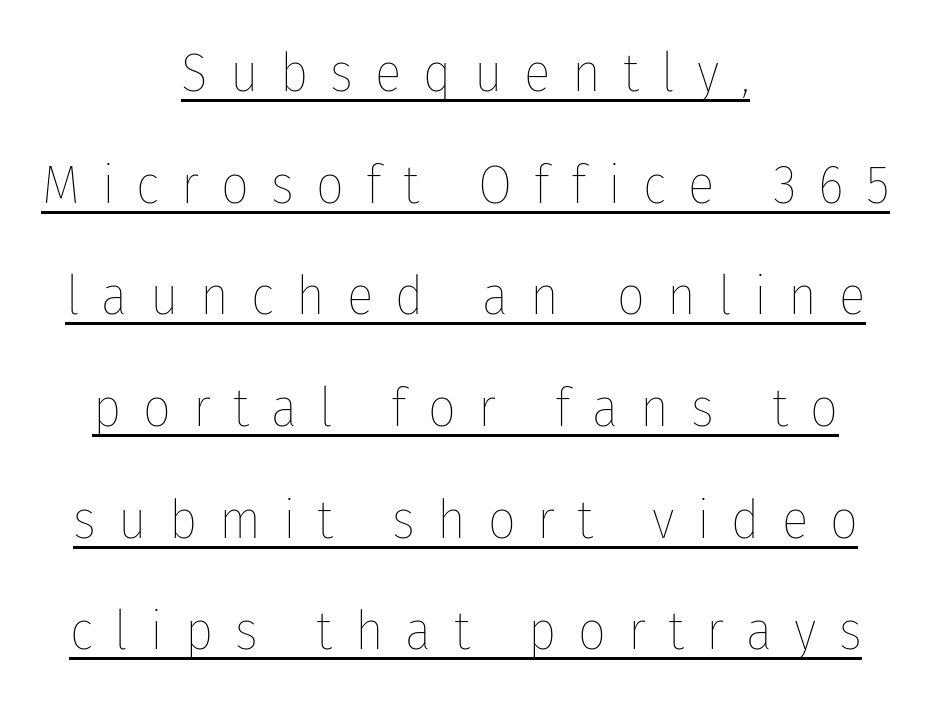
{"italic": "no", "bold": "no", "weight": "thin", "width": "condensed", "stroke_contrast": "low", "x_height": "medium", "monospaced": "no", "underline": "yes", "align": "center", "line_spacing": "loose", "line_spacing_ratio": 2.03, "letter_spacing": "wide", "letter_spacing_em": 0.4, "glyph_px": 55}
